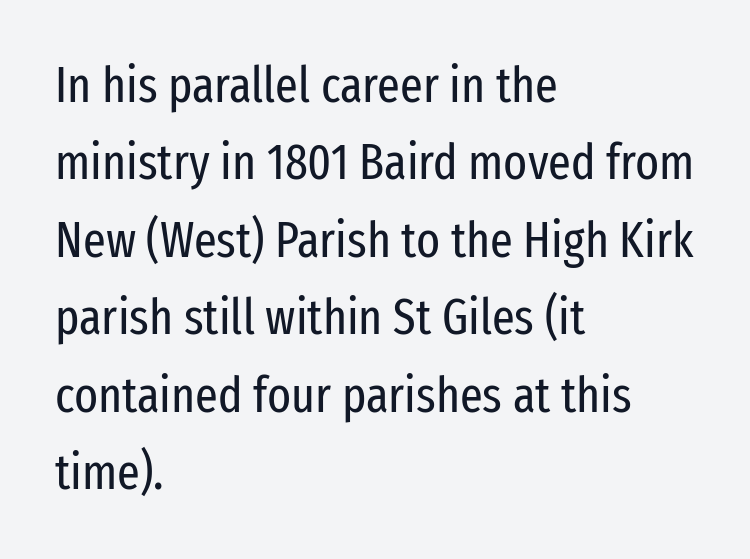
{"serif": "no", "italic": "no", "bold": "no", "weight": "regular", "width": "condensed", "stroke_contrast": "low", "x_height": "medium", "monospaced": "no", "underline": "no", "align": "left", "line_spacing": "normal", "line_spacing_ratio": 1.55, "letter_spacing": "normal", "letter_spacing_em": 0.0, "glyph_px": 50}
